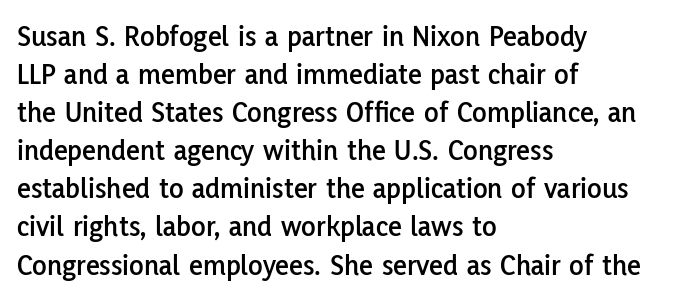
The image shows 30 px sans-serif type, upright; set left-aligned, normal line spacing (1.27x), normal letter spacing, not underlined; low stroke contrast and a medium x-height.
